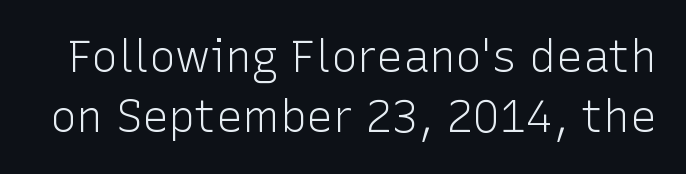
The image shows 44 px light sans-serif type, upright; set normal line spacing (1.37x), normal letter spacing, not underlined; low stroke contrast and a medium x-height.
